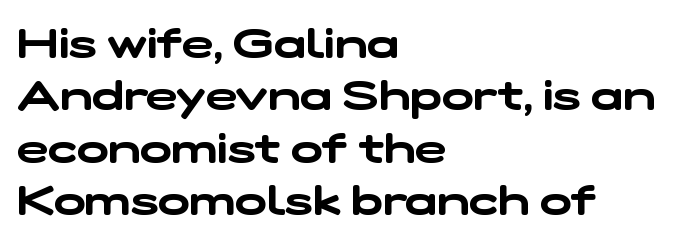
Q: Is the typeface a serif or a sans-serif typeface? A: Sans-serif.
Q: Is the text underlined? A: No.
Q: How is the paragraph aligned? A: Left-aligned.
Q: Is the spacing between letters normal or unusually wide? A: Normal.
Q: Is the spacing between lines tight, normal or loose? A: Normal.
Q: Width (condensed, normal, or wide)? A: Wide.
Q: Stroke contrast? A: Low.
Q: x-height? A: Medium.
Q: Monospaced? A: No.
